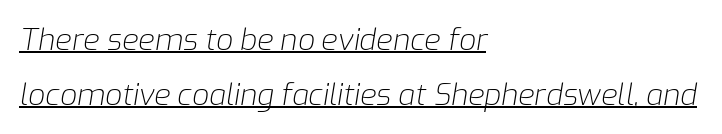
Q: Is the text bold? A: No.
Q: Is the text italic (slanted)? A: Yes, it leans right by about 9 degrees.
Q: Is the text underlined? A: Yes.
Q: How is the paragraph aligned? A: Left-aligned.
Q: Is the spacing between letters normal or unusually wide? A: Normal.
Q: Width (condensed, normal, or wide)? A: Normal.
Q: Stroke contrast? A: Low.
Q: x-height? A: Medium.
Q: Monospaced? A: No.
